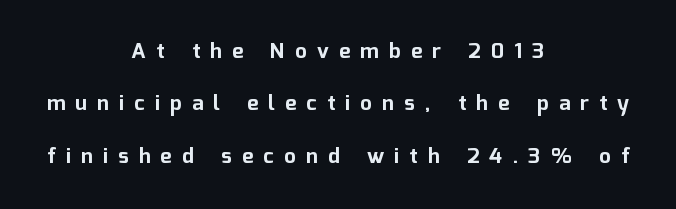
The image shows 21 px bold type, upright; set centered, loose line spacing (2.49x), unusually wide letter spacing (+0.49 em), not underlined.
